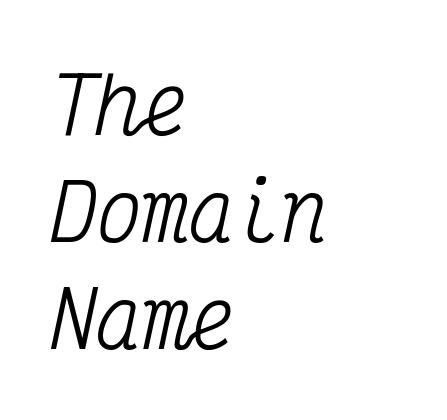
Q: Is the text italic (slanted)? A: Yes, it leans right by about 12 degrees.
Q: Is the typeface a serif or a sans-serif typeface? A: Serif.
Q: Is the text underlined? A: No.
Q: How is the paragraph aligned? A: Left-aligned.
Q: Is the spacing between letters normal or unusually wide? A: Normal.
Q: Is the spacing between lines tight, normal or loose? A: Normal.
Q: Width (condensed, normal, or wide)? A: Condensed.
Q: Stroke contrast? A: Medium.
Q: x-height? A: Medium.
Q: Monospaced? A: Yes.
